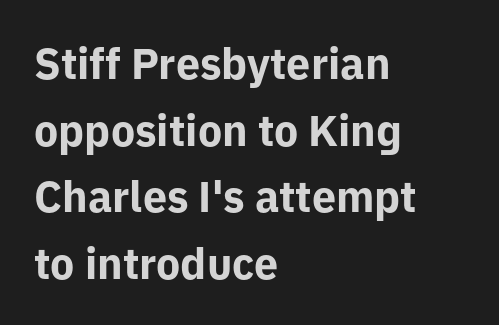
Q: Is the text bold? A: Yes.
Q: Is the text italic (slanted)? A: No, it is upright.
Q: Is the typeface a serif or a sans-serif typeface? A: Sans-serif.
Q: Is the text underlined? A: No.
Q: How is the paragraph aligned? A: Left-aligned.
Q: Is the spacing between letters normal or unusually wide? A: Normal.
Q: Is the spacing between lines tight, normal or loose? A: Normal.
Q: Width (condensed, normal, or wide)? A: Normal.
Q: Stroke contrast? A: Low.
Q: x-height? A: Medium.
Q: Monospaced? A: No.
